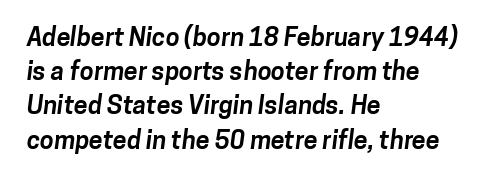
Q: Is the text bold? A: Yes.
Q: Is the text underlined? A: No.
Q: How is the paragraph aligned? A: Left-aligned.
Q: Is the spacing between letters normal or unusually wide? A: Normal.
Q: Is the spacing between lines tight, normal or loose? A: Normal.
